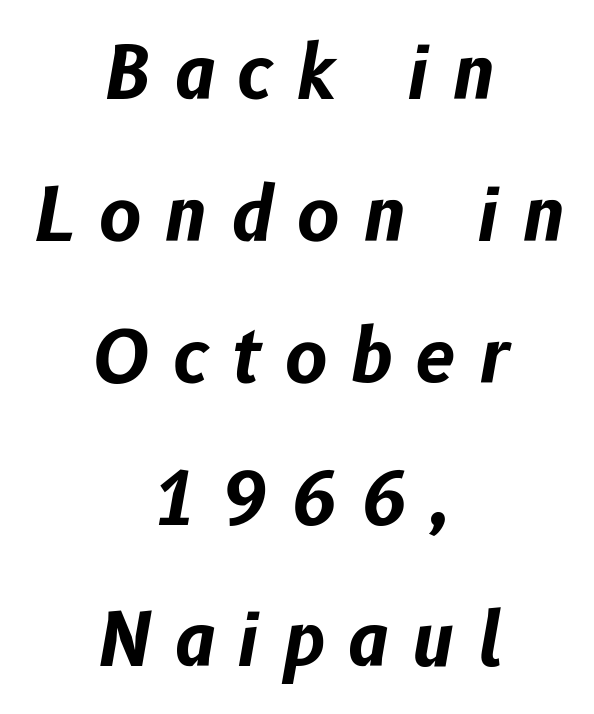
The image shows 72 px bold type, italic (leaning right); set centered, loose line spacing (1.97x), unusually wide letter spacing (+0.32 em), not underlined; low stroke contrast and a medium x-height.
